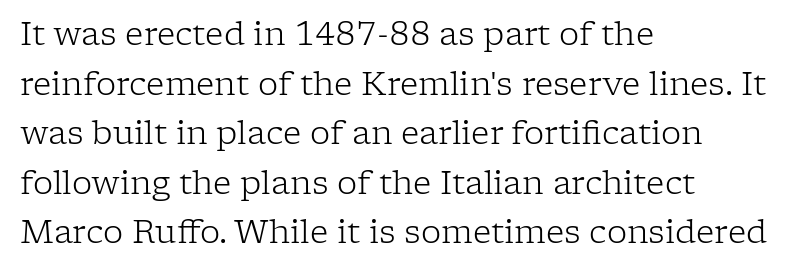
{"serif": "yes", "italic": "no", "bold": "no", "weight": "light", "width": "normal", "stroke_contrast": "low", "x_height": "medium", "monospaced": "no", "underline": "no", "align": "left", "line_spacing": "normal", "line_spacing_ratio": 1.55, "letter_spacing": "normal", "letter_spacing_em": 0.0, "glyph_px": 32}
